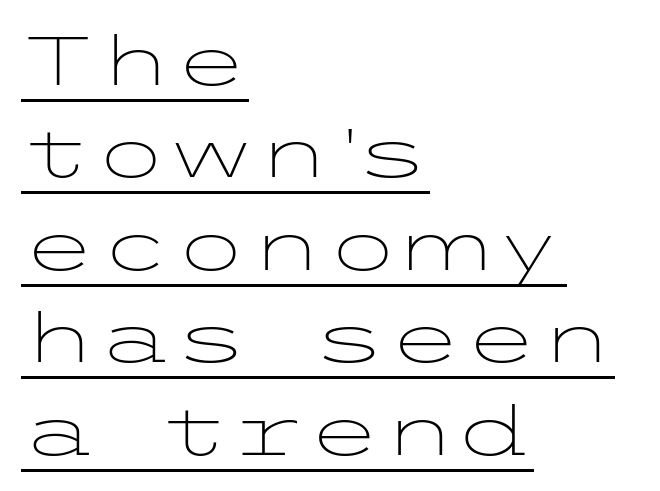
{"serif": "no", "italic": "no", "bold": "no", "weight": "light", "width": "wide", "stroke_contrast": "low", "x_height": "medium", "underline": "yes", "align": "left", "line_spacing": "normal", "line_spacing_ratio": 1.34, "letter_spacing": "normal", "letter_spacing_em": 0.0, "glyph_px": 69}
